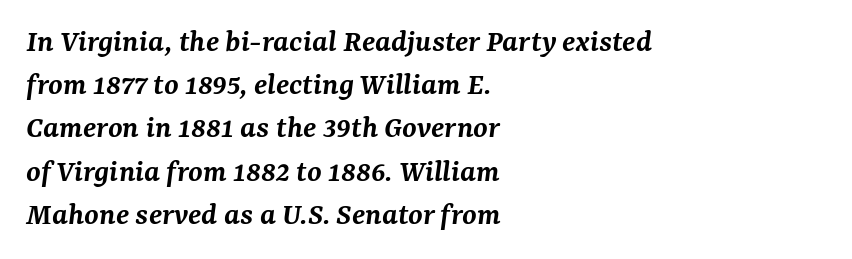
The image shows 33 px semibold serif type, italic (leaning right); set left-aligned, normal line spacing (1.31x), normal letter spacing, not underlined; medium stroke contrast and a medium x-height.
